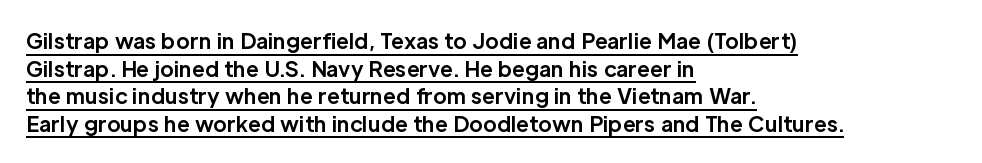
The image shows 21 px bold type, upright; set left-aligned, normal line spacing (1.31x), normal letter spacing, underlined.
